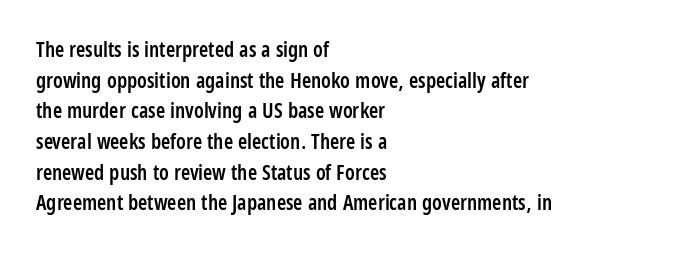
Q: Is the text bold? A: Semi-bold.
Q: Is the text italic (slanted)? A: No, it is upright.
Q: Is the text underlined? A: No.
Q: How is the paragraph aligned? A: Left-aligned.
Q: Is the spacing between letters normal or unusually wide? A: Normal.
Q: Is the spacing between lines tight, normal or loose? A: Normal.
